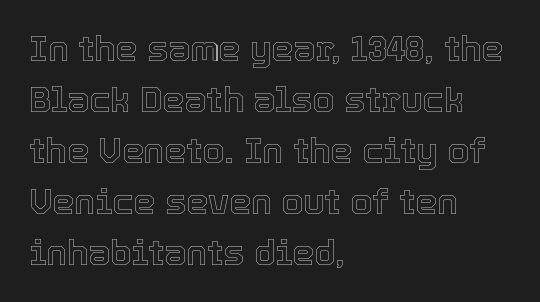
{"italic": "no", "width": "normal", "x_height": "medium", "monospaced": "no", "underline": "no", "align": "left", "line_spacing": "normal", "line_spacing_ratio": 1.46, "letter_spacing": "normal", "letter_spacing_em": 0.0, "glyph_px": 35}
